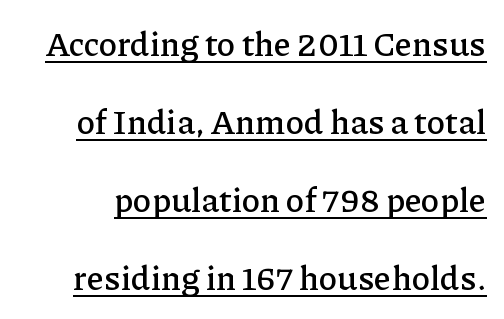
Are there feet on the stems? There are — it's a serif. Vertically, the passage feels expansive, rows floating well apart. Looks like someone drew a line under every word here. Tracking value appears to be zero — textbook default spacing. The letters stand straight up with perfectly vertical stems. The face used here is proportionally spaced, like ordinary book or web type.
